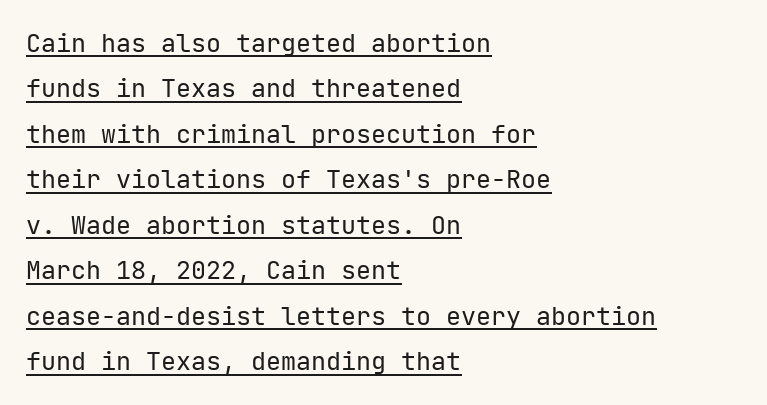
Q: Is the text bold? A: No.
Q: Is the text italic (slanted)? A: No, it is upright.
Q: Is the text underlined? A: Yes.
Q: How is the paragraph aligned? A: Left-aligned.
Q: Is the spacing between letters normal or unusually wide? A: Normal.
